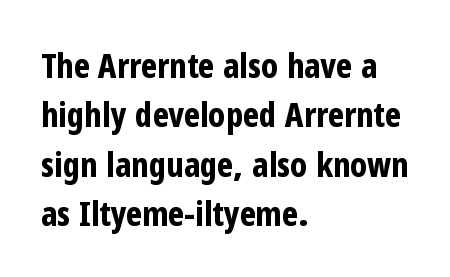
You can tell from the bare stems that sans-serif type was used. The typography opts for an upright posture over an oblique one. Between one letter and the next there's only the usual sliver of space. Does the leading feel generous? No, just average. This sample is left-justified, so line endings fall wherever the words run out.
